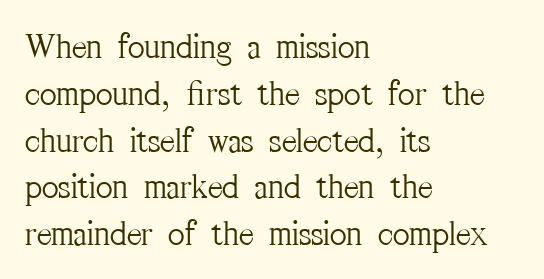
The image shows 36 px light, condensed serif type, upright; set left-aligned, normal line spacing (1.3x), normal letter spacing, not underlined; medium stroke contrast and a medium x-height.
